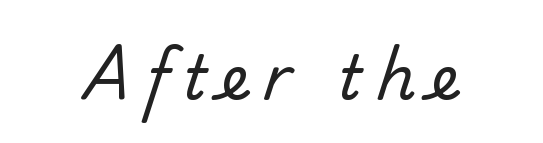
These lines are composed in type without serifs. Where is the straight margin? There isn't one; the lines are centered. The face used here is proportionally spaced, like ordinary book or web type. You could only call the tracking loose — the letters float apart.
